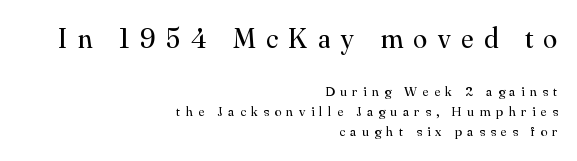
The image shows 28 px regular-weight serif type, upright; set right-aligned, normal line spacing (1.43x), unusually wide letter spacing (+0.39 em), not underlined; the first (top) block is 2.0x larger; medium stroke contrast and a small x-height.
